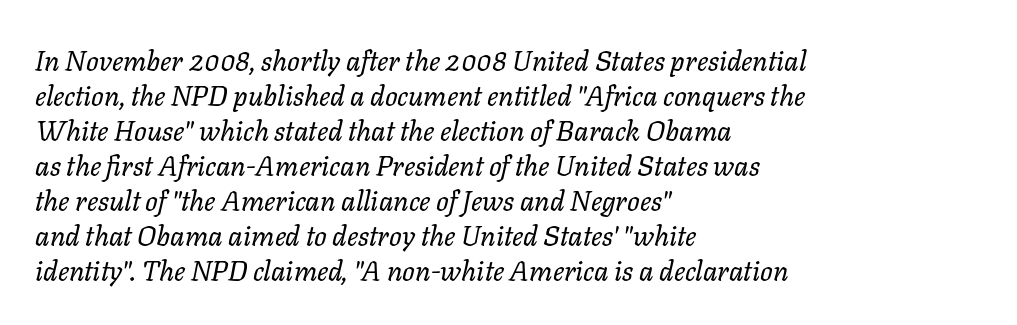
{"italic": "yes", "lean": "right", "slant_degrees": 11, "bold": "no", "weight": "regular", "width": "normal", "stroke_contrast": "low", "x_height": "medium", "monospaced": "no", "underline": "no", "align": "left", "line_spacing": "normal", "line_spacing_ratio": 1.25, "letter_spacing": "normal", "letter_spacing_em": 0.0, "glyph_px": 28}
